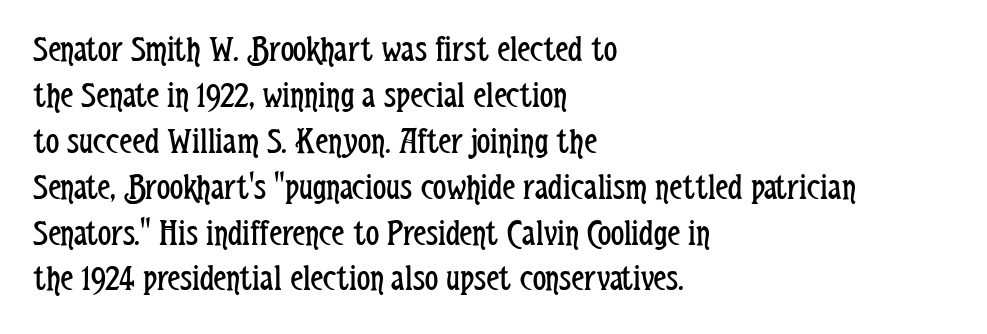
The image shows 37 px regular-weight, condensed sans-serif type, upright; set left-aligned, line spacing 1.24x, normal letter spacing, not underlined; low stroke contrast and a medium x-height.
